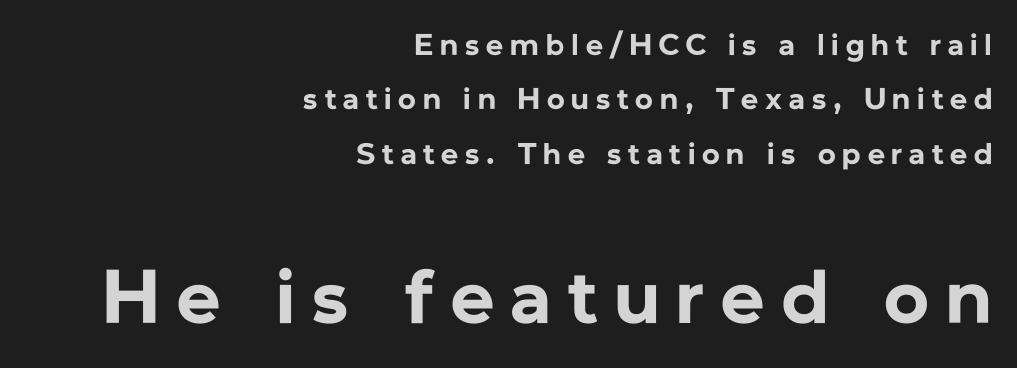
The image shows 76 px bold sans-serif type, upright; set right-aligned, line spacing 1.81x, unusually wide letter spacing (+0.23 em), not underlined; the second (bottom) block is 2.53x larger; low stroke contrast and a medium x-height.
